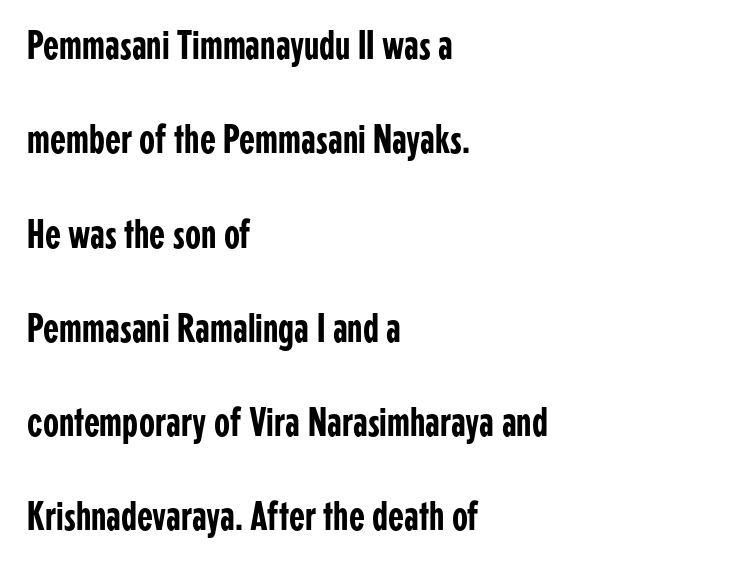
The image shows 41 px condensed sans-serif type, upright; set left-aligned, loose line spacing (2.3x), normal letter spacing, not underlined; low stroke contrast and a medium x-height.
